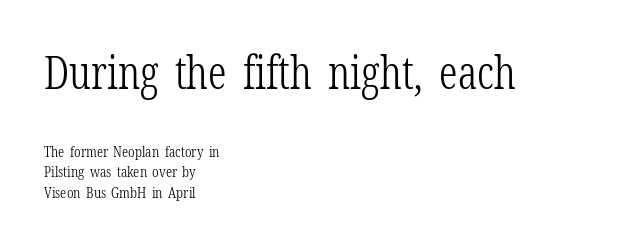
Nothing heavy about these letters — not bold at all. Character widths vary here, with narrow letters taking less room than wide ones. It's the straight-up-and-down kind of type. Short and long lines alike share a common starting point at left.
